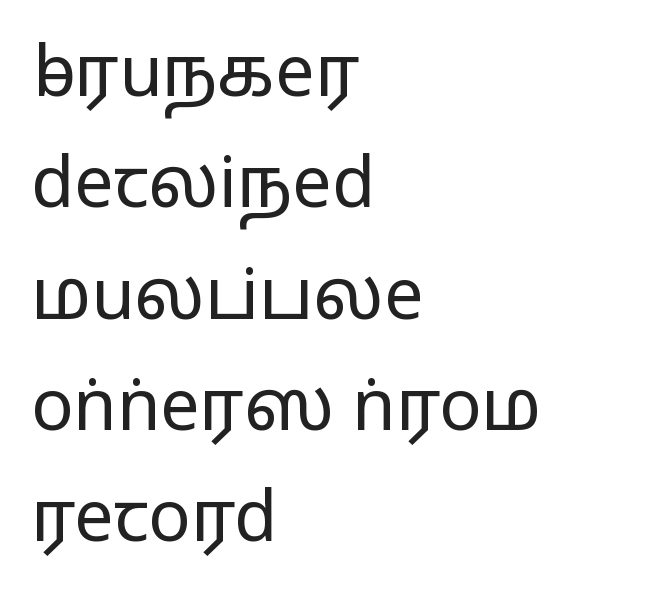
The image shows 70 px regular-weight, wide sans-serif type, upright; set left-aligned, normal line spacing (1.59x), normal letter spacing, not underlined; low stroke contrast and a medium x-height.
